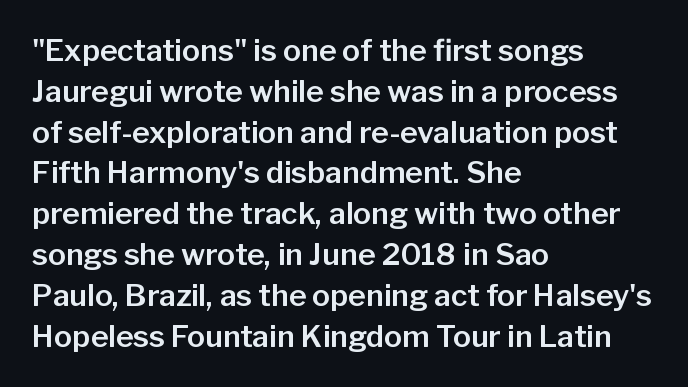
Q: Is the text italic (slanted)? A: No, it is upright.
Q: Is the typeface a serif or a sans-serif typeface? A: Sans-serif.
Q: Is the text underlined? A: No.
Q: How is the paragraph aligned? A: Left-aligned.
Q: Is the spacing between letters normal or unusually wide? A: Normal.
Q: Is the spacing between lines tight, normal or loose? A: Normal.
Q: Width (condensed, normal, or wide)? A: Normal.
Q: Stroke contrast? A: Low.
Q: x-height? A: Medium.
Q: Monospaced? A: No.
